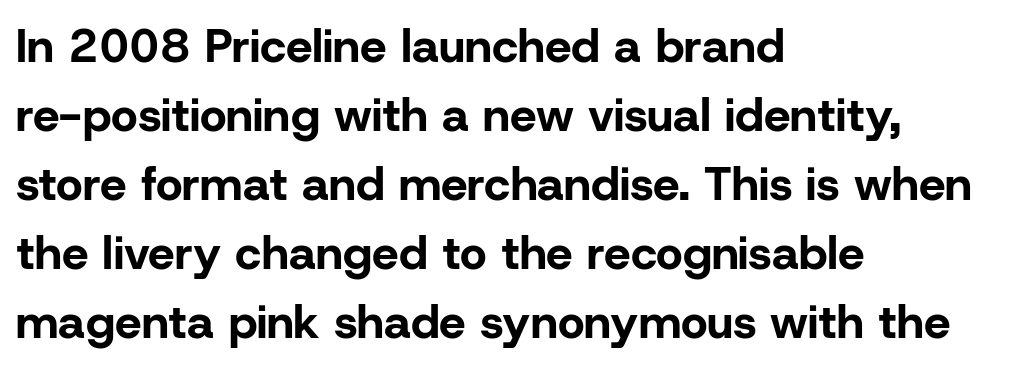
The image shows 47 px bold sans-serif type, upright; set left-aligned, normal line spacing (1.47x), normal letter spacing, not underlined; low stroke contrast and a medium x-height.
